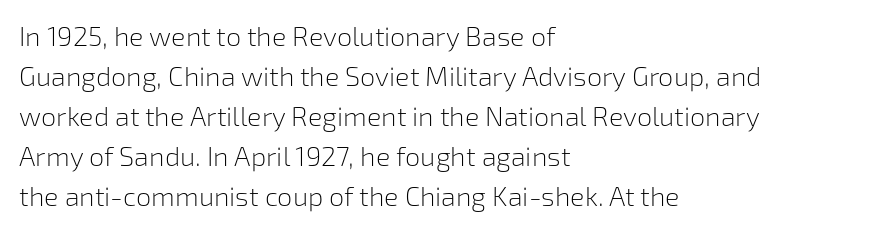
Italic: no, the glyphs are upright roman. Observe the ordinary spacing: letters are neighbours, not strangers. Line spacing here is normal. The zone under the glyphs is completely vacant. These lines stack with their left ends in a neat column.
